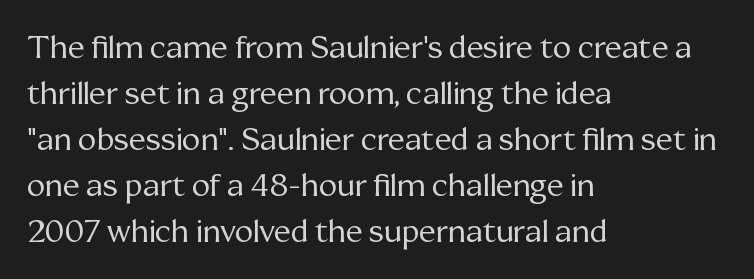
{"serif": "yes", "italic": "no", "bold": "no", "weight": "regular", "width": "normal", "stroke_contrast": "medium", "x_height": "medium", "monospaced": "no", "underline": "no", "align": "left", "line_spacing": "normal", "line_spacing_ratio": 1.48, "letter_spacing": "normal", "letter_spacing_em": 0.0, "glyph_px": 31}
